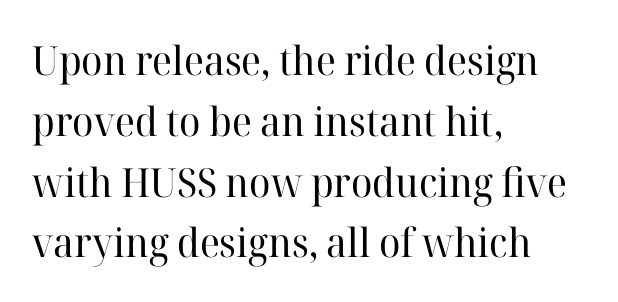
{"serif": "yes", "italic": "no", "bold": "no", "weight": "regular", "width": "normal", "stroke_contrast": "high", "x_height": "medium", "monospaced": "no", "underline": "no", "align": "left", "line_spacing": "normal", "line_spacing_ratio": 1.52, "letter_spacing": "normal", "letter_spacing_em": 0.0, "glyph_px": 40}
